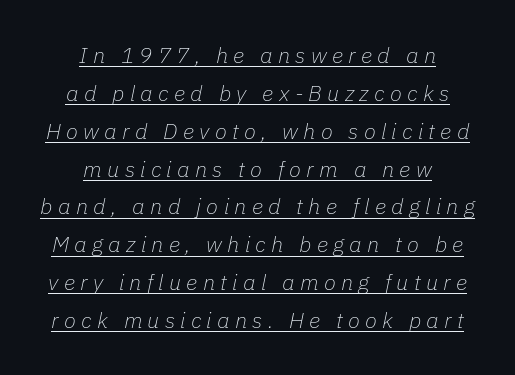
Q: Is the text bold? A: No.
Q: Is the text italic (slanted)? A: Yes, it leans right by about 11 degrees.
Q: Is the text underlined? A: Yes.
Q: How is the paragraph aligned? A: Centered.
Q: Is the spacing between letters normal or unusually wide? A: Unusually wide.
